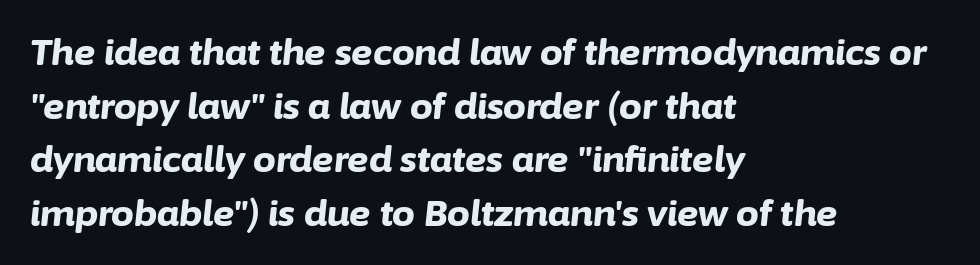
Type without underlining. Note the varied advance widths — an 'i' is clearly narrower than an 'm'. The paragraph shown leans on its left margin. The block of text has a typical density, with ordinary space between rows.
